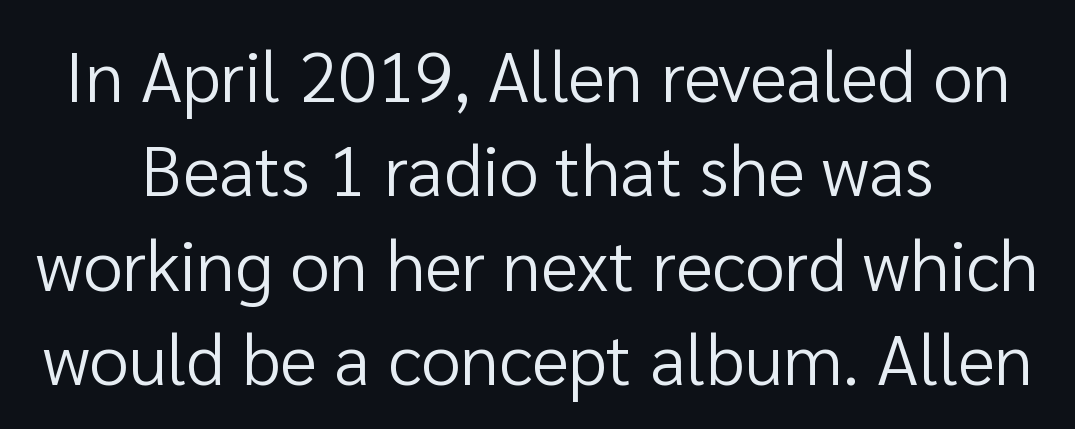
{"serif": "no", "italic": "no", "bold": "no", "weight": "regular", "width": "normal", "stroke_contrast": "low", "x_height": "medium", "monospaced": "no", "underline": "no", "align": "center", "line_spacing": "normal", "line_spacing_ratio": 1.33, "letter_spacing": "normal", "letter_spacing_em": 0.0, "glyph_px": 71}
